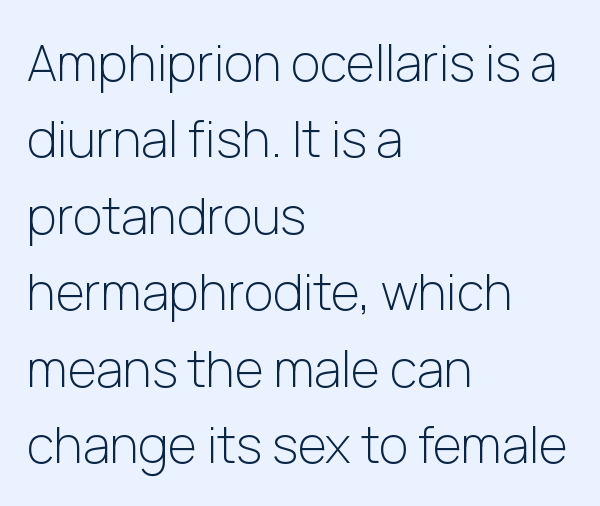
Regarding leading, the lines here are spaced in the standard way. Clear beneath every line of the passage. Unlike a traditional serif, this face leaves its strokes unadorned. These lines are set flush left with a ragged right edge. The rendering uses natural spacing where letterforms have individual widths.
